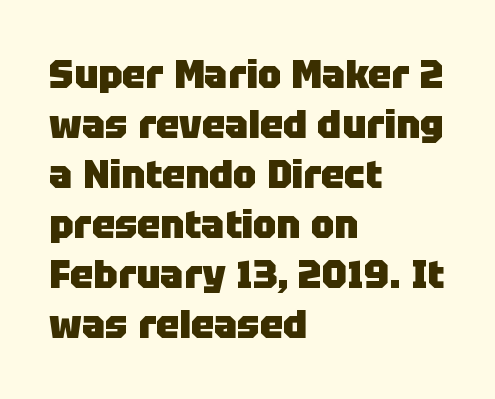
{"serif": "no", "italic": "no", "bold": "yes", "weight": "heavy", "width": "normal", "stroke_contrast": "low", "x_height": "large", "monospaced": "no", "underline": "no", "align": "left", "line_spacing": "normal", "line_spacing_ratio": 1.28, "letter_spacing": "normal", "letter_spacing_em": 0.0, "glyph_px": 39}
